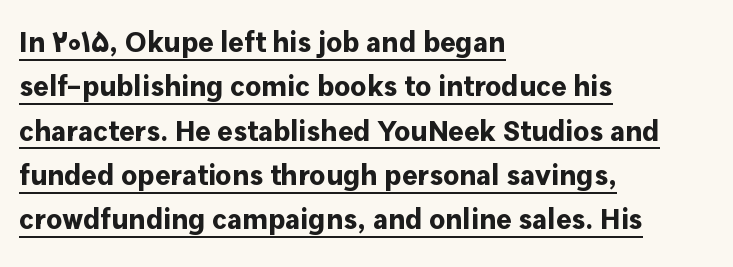
{"serif": "no", "italic": "no", "bold": "yes", "weight": "bold", "width": "normal", "stroke_contrast": "low", "x_height": "medium", "monospaced": "no", "underline": "yes", "align": "left", "line_spacing": "normal", "line_spacing_ratio": 1.53, "letter_spacing": "normal", "letter_spacing_em": 0.0, "glyph_px": 29}
